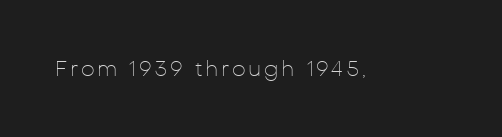
The image shows 22 px text type, upright; set not underlined.
